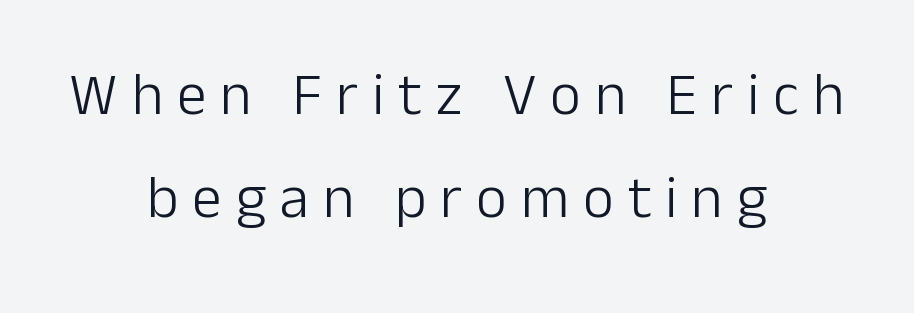
The image shows 60 px light sans-serif type, upright; set centered, line spacing 1.72x, unusually wide letter spacing (+0.23 em), not underlined; low stroke contrast and a medium x-height.
